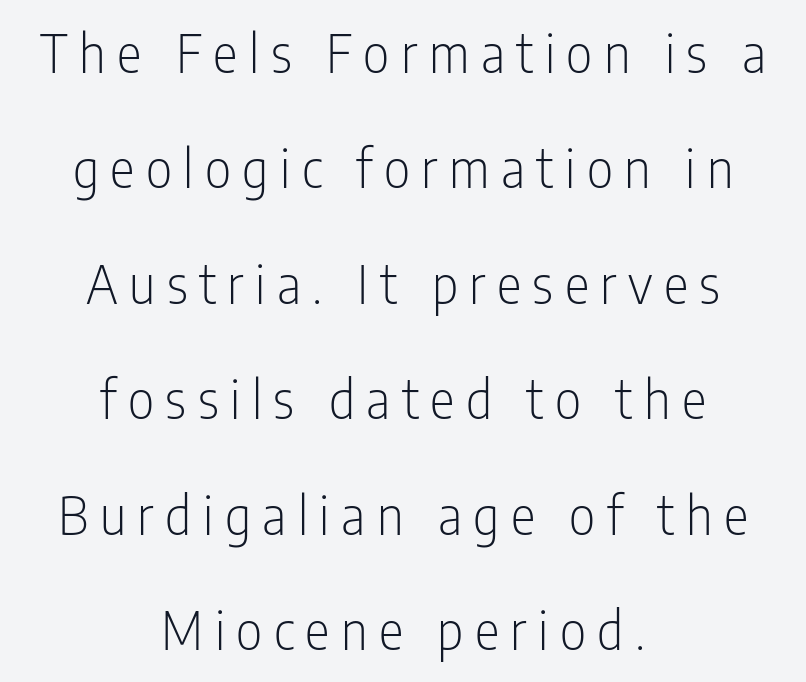
Q: Is the text bold? A: No.
Q: Is the text italic (slanted)? A: No, it is upright.
Q: Is the typeface a serif or a sans-serif typeface? A: Sans-serif.
Q: Is the text underlined? A: No.
Q: How is the paragraph aligned? A: Centered.
Q: Is the spacing between letters normal or unusually wide? A: Unusually wide.
Q: Is the spacing between lines tight, normal or loose? A: Loose.
Q: Width (condensed, normal, or wide)? A: Condensed.
Q: Stroke contrast? A: Low.
Q: x-height? A: Medium.
Q: Monospaced? A: No.
